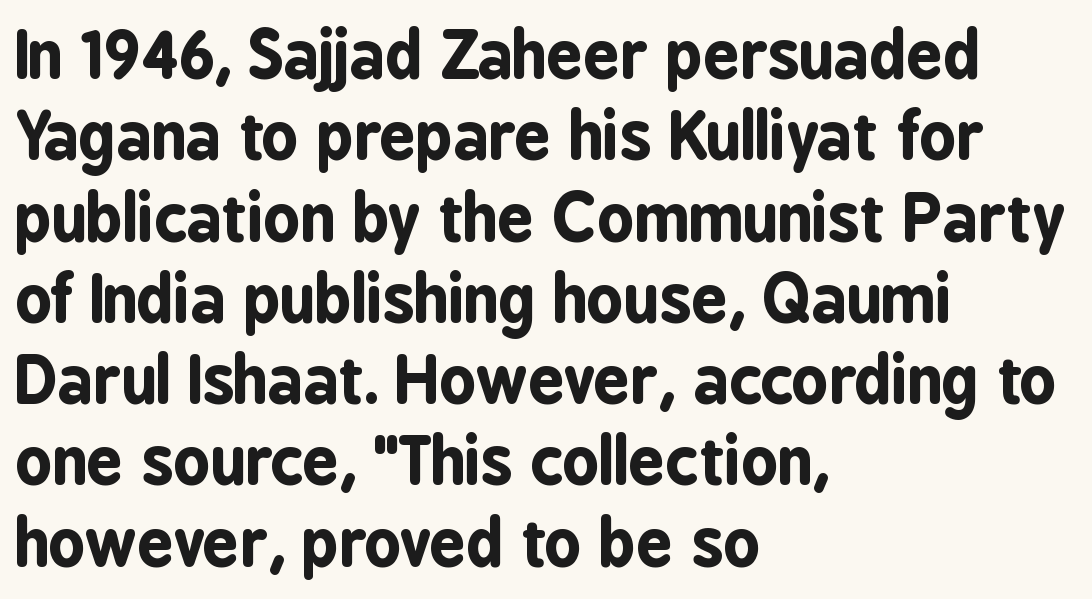
{"serif": "no", "italic": "no", "bold": "yes", "weight": "bold", "width": "condensed", "stroke_contrast": "low", "x_height": "medium", "monospaced": "no", "underline": "no", "align": "left", "line_spacing": "normal", "line_spacing_ratio": 1.27, "letter_spacing": "normal", "letter_spacing_em": 0.0, "glyph_px": 64}
